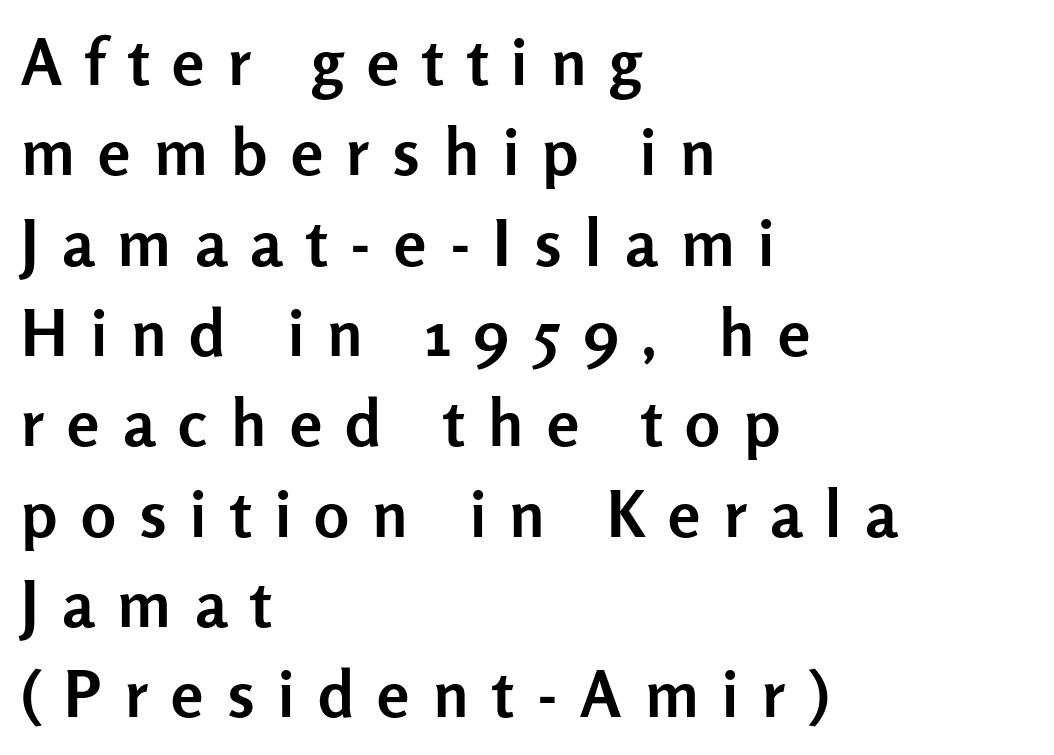
The rendering uses a bold face; every stroke is thick and dark. The passage shown has open, widely tracked lettering throughout. The strip under each line holds only bare page. A classic flush-left, rag-right setting is used for this passage. The passage shown is typed in a proportional face where columns would drift. Regarding serifs, this sample does without them.
